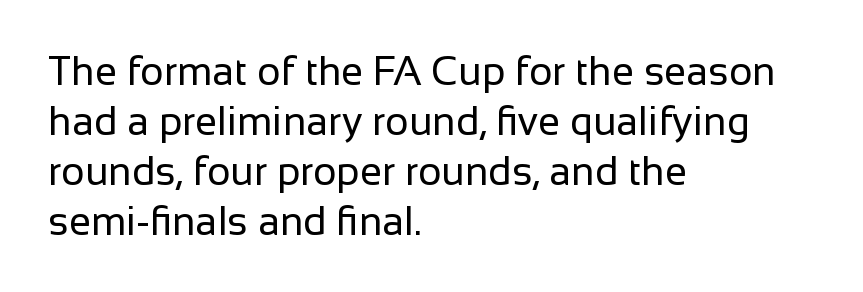
The image shows 40 px regular-weight sans-serif type, upright; set left-aligned, normal line spacing (1.25x), normal letter spacing, not underlined; low stroke contrast and a medium x-height.
